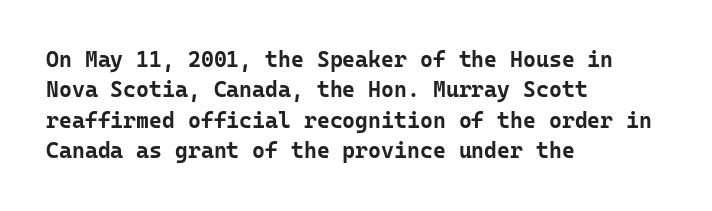
The paragraph shown leans on its left margin. The glyphs have the mass of a bold cut. How are the letters spaced? Ordinarily, with no added tracking. This sample uses an upright cut, with every glyph sitting square on the baseline.
